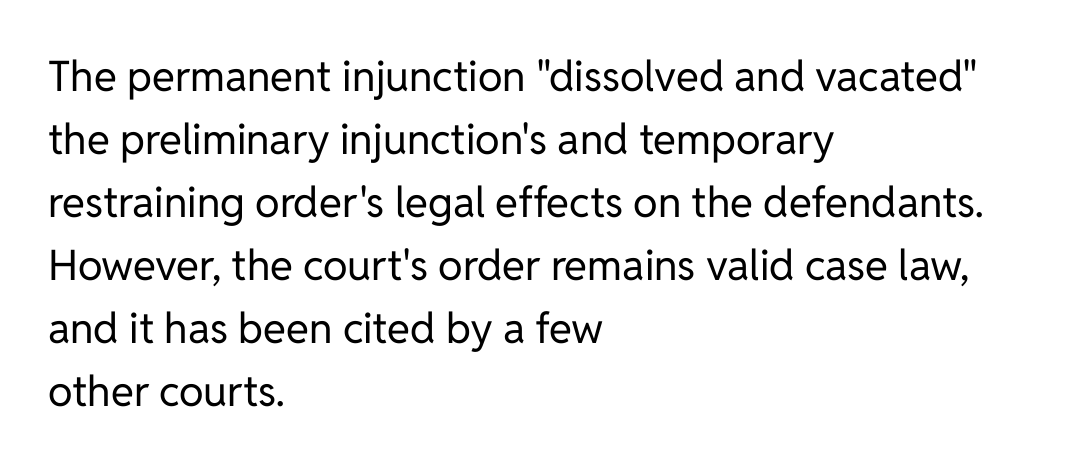
{"serif": "no", "italic": "no", "bold": "no", "weight": "regular", "width": "normal", "stroke_contrast": "low", "x_height": "medium", "monospaced": "no", "underline": "no", "align": "left", "line_spacing": "normal", "line_spacing_ratio": 1.5, "letter_spacing": "normal", "letter_spacing_em": 0.0, "glyph_px": 42}
